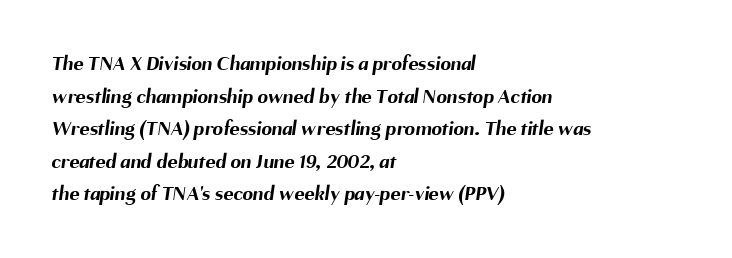
{"bold": "yes", "underline": "no", "align": "left", "line_spacing": "normal", "line_spacing_ratio": 1.55, "letter_spacing": "normal", "letter_spacing_em": 0.0, "glyph_px": 21}
